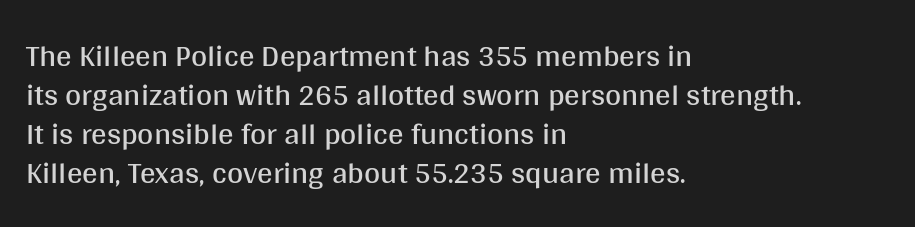
Q: Is the text bold? A: No.
Q: Is the text italic (slanted)? A: No, it is upright.
Q: Is the typeface a serif or a sans-serif typeface? A: Sans-serif.
Q: Is the text underlined? A: No.
Q: How is the paragraph aligned? A: Left-aligned.
Q: Is the spacing between letters normal or unusually wide? A: Normal.
Q: Is the spacing between lines tight, normal or loose? A: Normal.
Q: Width (condensed, normal, or wide)? A: Normal.
Q: Stroke contrast? A: Medium.
Q: x-height? A: Large.
Q: Monospaced? A: No.
